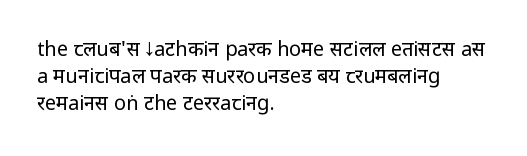
The image shows 20 px text type, upright; set left-aligned, normal line spacing (1.34x), normal letter spacing, not underlined.
